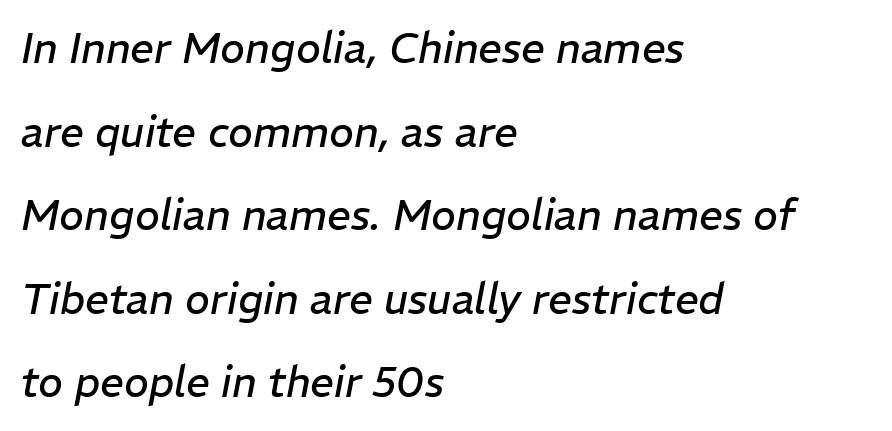
Q: Is the text bold? A: No.
Q: Is the text italic (slanted)? A: Yes, it leans right by about 11 degrees.
Q: Is the text underlined? A: No.
Q: How is the paragraph aligned? A: Left-aligned.
Q: Is the spacing between letters normal or unusually wide? A: Normal.
Q: Is the spacing between lines tight, normal or loose? A: Loose.
Q: Width (condensed, normal, or wide)? A: Normal.
Q: Stroke contrast? A: Low.
Q: x-height? A: Medium.
Q: Monospaced? A: No.
